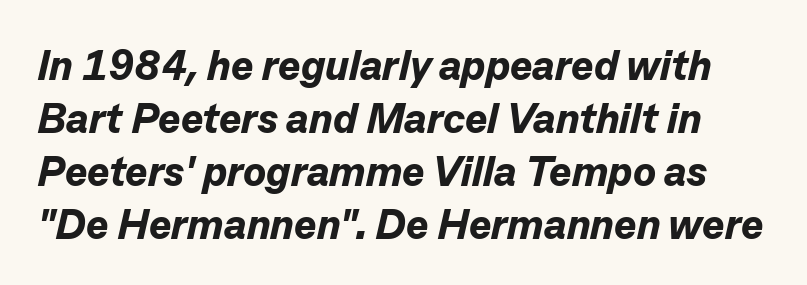
A dark, heavy texture on the line: the type is bold. Rows of type keep a routine distance in the vertical direction. The lettering tilts uniformly, giving the passage an italic look. The zone under the glyphs is completely vacant. Short note: letters normally spaced.
